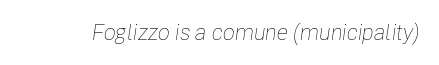
Q: Is the text bold? A: No.
Q: Is the text italic (slanted)? A: Yes, it leans right by about 8 degrees.
Q: Is the text underlined? A: No.
Q: Is the spacing between letters normal or unusually wide? A: Normal.
